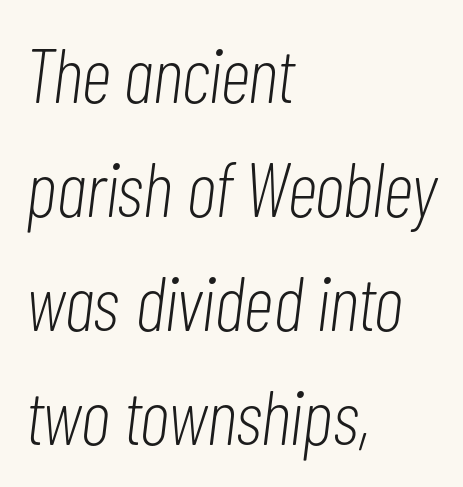
{"italic": "yes", "lean": "right", "slant_degrees": 7, "bold": "no", "weight": "light", "width": "condensed", "stroke_contrast": "low", "x_height": "medium", "monospaced": "no", "underline": "no", "align": "left", "line_spacing": "normal", "line_spacing_ratio": 1.48, "letter_spacing": "normal", "letter_spacing_em": 0.0, "glyph_px": 77}
